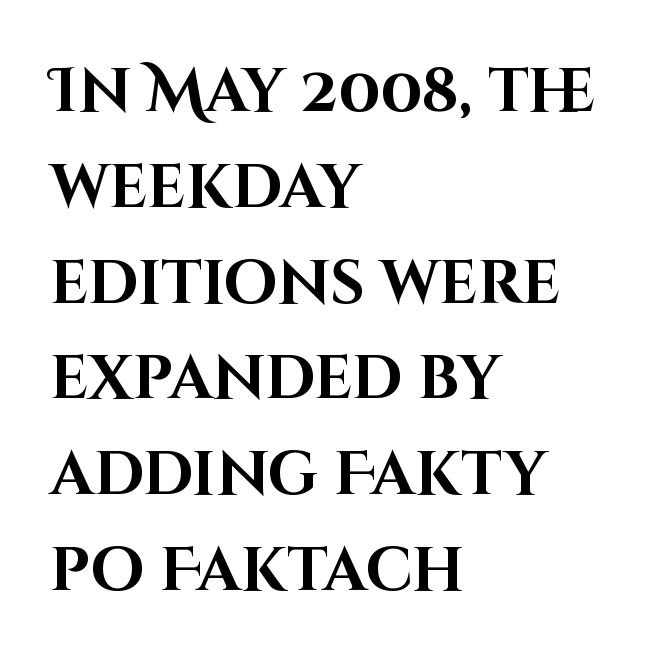
{"serif": "no", "italic": "no", "bold": "yes", "weight": "bold", "width": "normal", "stroke_contrast": "high", "x_height": "large", "monospaced": "no", "underline": "no", "align": "left", "line_spacing": "normal", "line_spacing_ratio": 1.57, "letter_spacing": "normal", "letter_spacing_em": 0.0, "glyph_px": 61}
